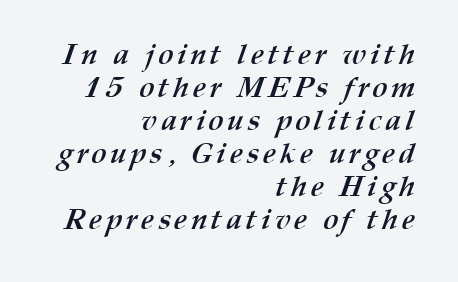
{"bold": "yes", "weight": "semibold", "width": "normal", "stroke_contrast": "medium", "x_height": "medium", "monospaced": "no", "underline": "no", "align": "right", "line_spacing": "tight", "line_spacing_ratio": 1.14, "glyph_px": 29}
